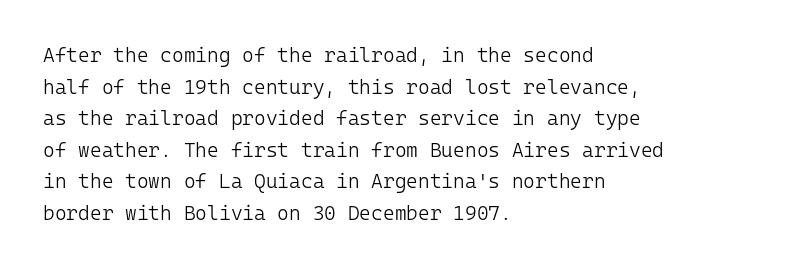
Q: Is the text bold? A: No.
Q: Is the text italic (slanted)? A: No, it is upright.
Q: Is the text underlined? A: No.
Q: How is the paragraph aligned? A: Left-aligned.
Q: Is the spacing between letters normal or unusually wide? A: Normal.
Q: Is the spacing between lines tight, normal or loose? A: Normal.
